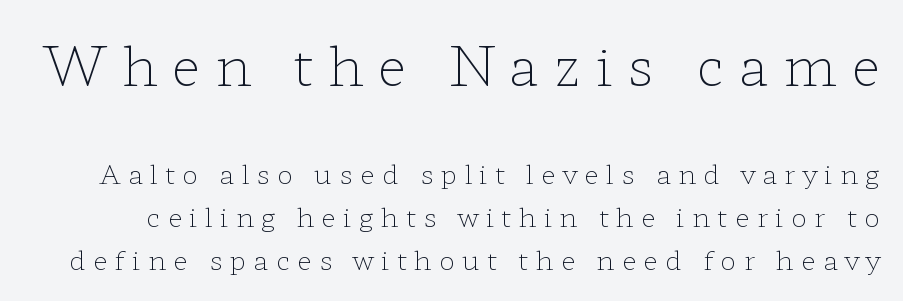
Q: Is the text bold? A: No.
Q: Is the text italic (slanted)? A: No, it is upright.
Q: Is the typeface a serif or a sans-serif typeface? A: Serif.
Q: Is the text underlined? A: No.
Q: Is the spacing between letters normal or unusually wide? A: Unusually wide.
Q: Is the spacing between lines tight, normal or loose? A: Normal.
Q: Which block of text is set in a larger size, the first (top) or the second (bottom)? A: The first (top) one.
Q: Width (condensed, normal, or wide)? A: Wide.
Q: Stroke contrast? A: Low.
Q: x-height? A: Medium.
Q: Monospaced? A: No.
